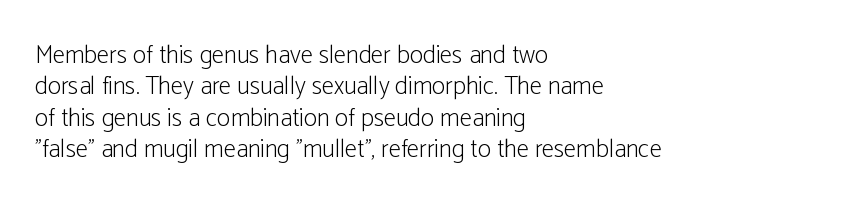
The image shows 25 px text type, upright; set left-aligned, normal line spacing (1.26x), normal letter spacing, not underlined.
